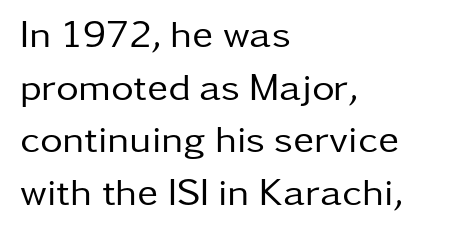
The image shows 39 px regular-weight sans-serif type, upright; set left-aligned, normal line spacing (1.35x), normal letter spacing, not underlined; low stroke contrast and a medium x-height.
